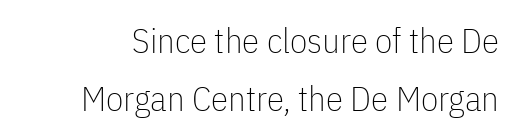
Every stem runs plumb, perpendicular to the baseline. Unlike a traditional serif, this face leaves its strokes unadorned. Spacing verdict: proportional, widths tailored to each character. Unbolded letterforms with no extra heft. The space between consecutive lines is moderate. The face used here is rendered with its standard letterfit.
